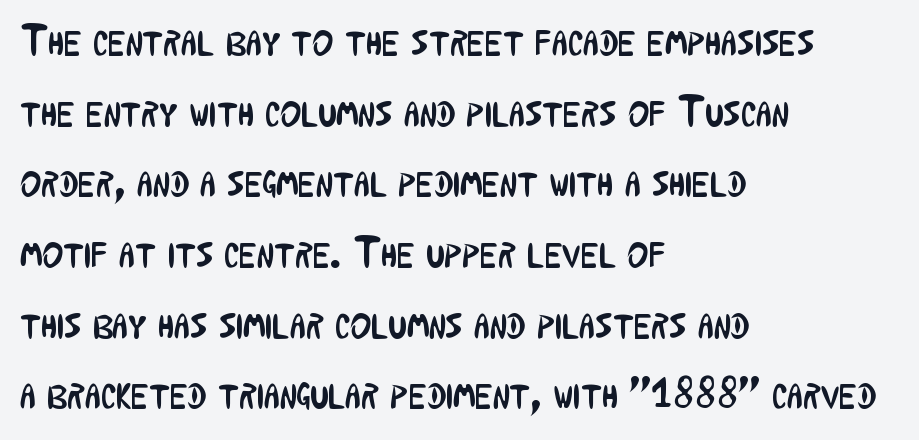
{"serif": "no", "italic": "no", "bold": "no", "weight": "regular", "width": "condensed", "stroke_contrast": "low", "x_height": "medium", "monospaced": "no", "underline": "no", "align": "left", "line_spacing": "normal", "line_spacing_ratio": 1.57, "letter_spacing": "normal", "letter_spacing_em": 0.0, "glyph_px": 45}
